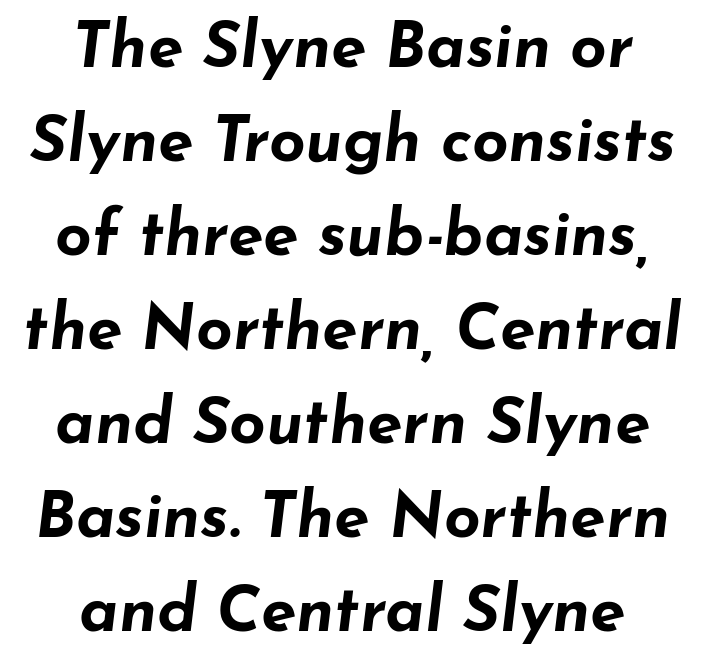
The image shows 64 px bold, wide type, italic (leaning right); set centered, normal line spacing (1.47x), normal letter spacing, not underlined; low stroke contrast and a small x-height.
